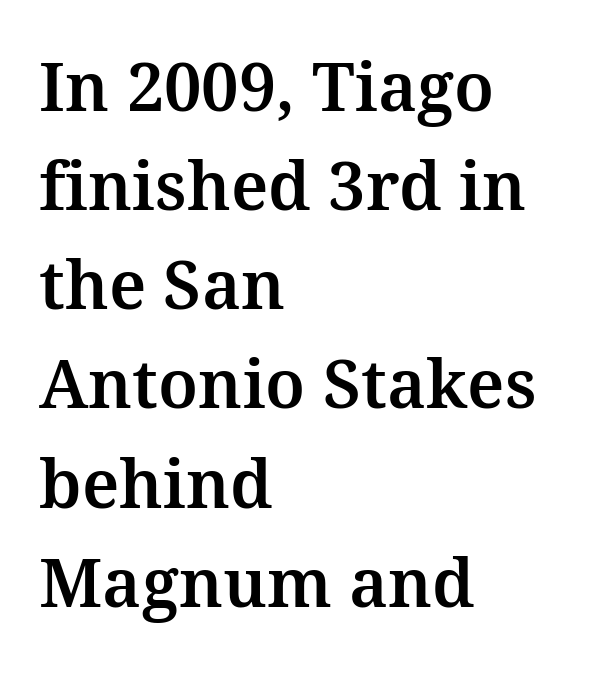
Q: Is the text italic (slanted)? A: No, it is upright.
Q: Is the typeface a serif or a sans-serif typeface? A: Serif.
Q: Is the text underlined? A: No.
Q: How is the paragraph aligned? A: Left-aligned.
Q: Is the spacing between letters normal or unusually wide? A: Normal.
Q: Is the spacing between lines tight, normal or loose? A: Normal.
Q: Width (condensed, normal, or wide)? A: Normal.
Q: Stroke contrast? A: Medium.
Q: x-height? A: Medium.
Q: Monospaced? A: No.
